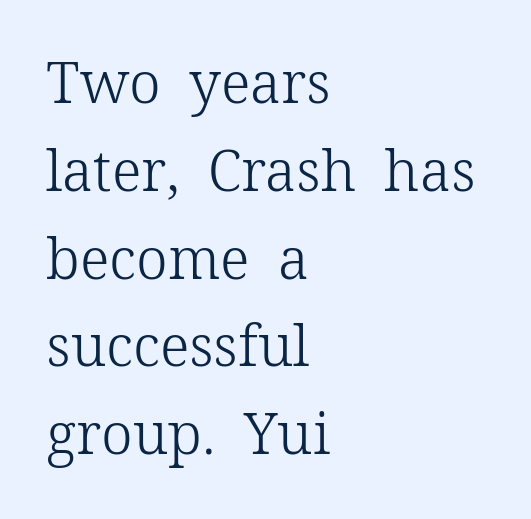
Decoration check: the copy has no underline. The designer went with a serif here, giving each stem small feet. Horizontally, the lines are justified to the leading edge only. The vertical gap from one line to the next is medium. Caption: face not bold, strokes unweighted. A typesetter would mark this as roman, not italic.
